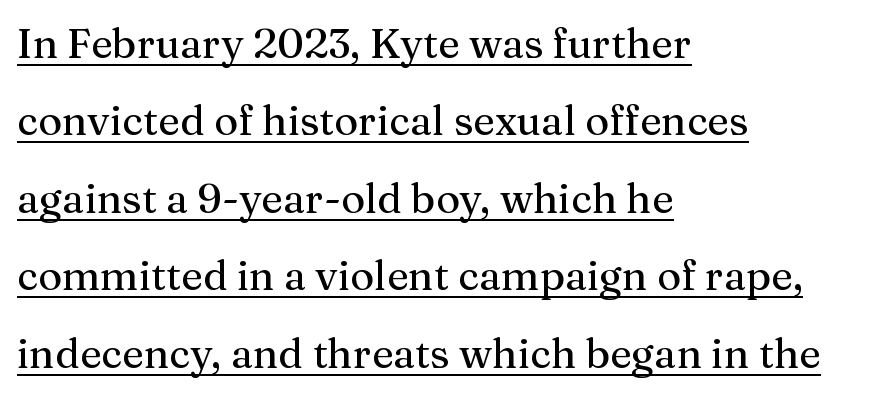
Q: Is the text italic (slanted)? A: No, it is upright.
Q: Is the typeface a serif or a sans-serif typeface? A: Serif.
Q: Is the text underlined? A: Yes.
Q: How is the paragraph aligned? A: Left-aligned.
Q: Is the spacing between letters normal or unusually wide? A: Normal.
Q: Width (condensed, normal, or wide)? A: Normal.
Q: Stroke contrast? A: Medium.
Q: x-height? A: Medium.
Q: Monospaced? A: No.
